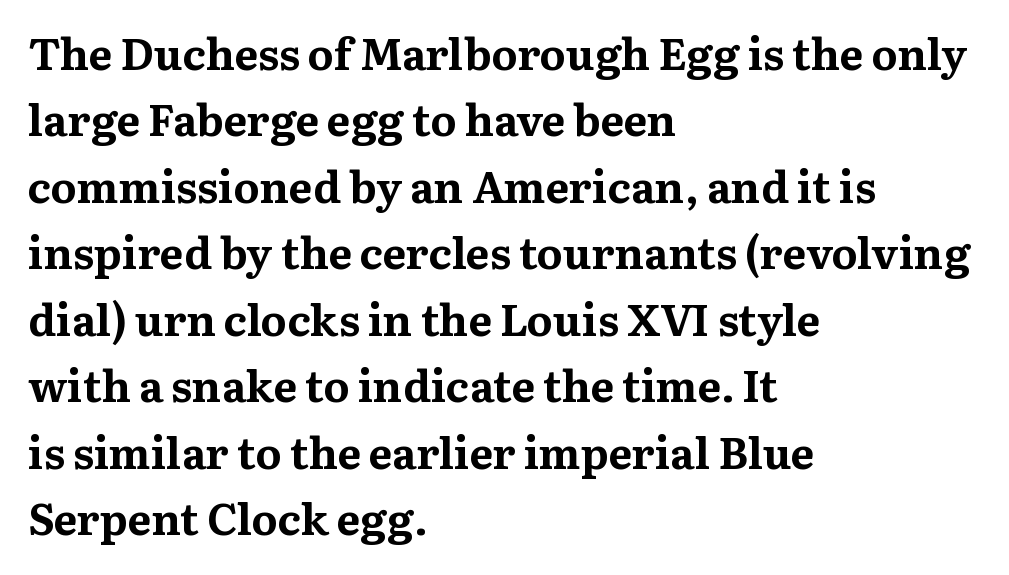
What stands out about the letter spacing? Nothing — it is the standard amount. Line starts are locked; line ends wander. The typesetting leans heavy: a genuine bold. The passage shown is not underscored anywhere. Spacing verdict: proportional, widths tailored to each character. Serif or sans? Serif — the stroke terminals have little feet.
